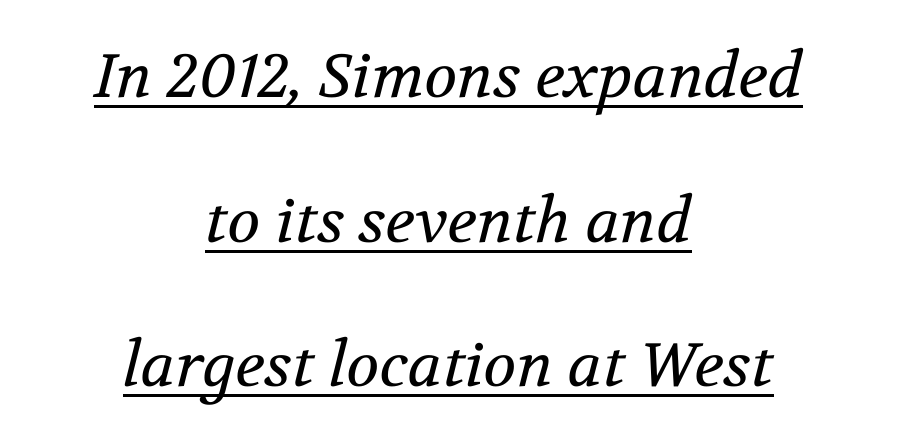
The image shows 61 px regular-weight serif type, italic (leaning right); set centered, loose line spacing (2.37x), normal letter spacing, underlined; medium stroke contrast and a medium x-height.
